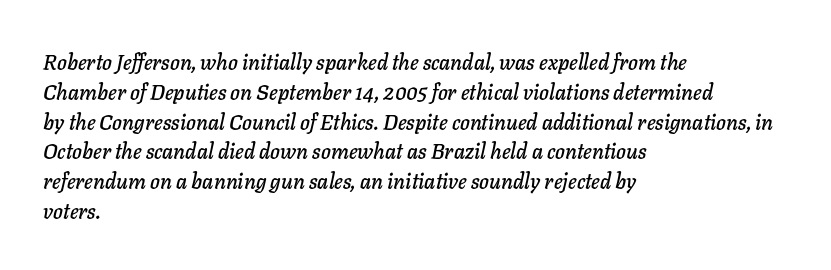
Q: Is the text italic (slanted)? A: Yes, it leans right by about 11 degrees.
Q: Is the text underlined? A: No.
Q: How is the paragraph aligned? A: Left-aligned.
Q: Is the spacing between letters normal or unusually wide? A: Normal.
Q: Is the spacing between lines tight, normal or loose? A: Normal.
